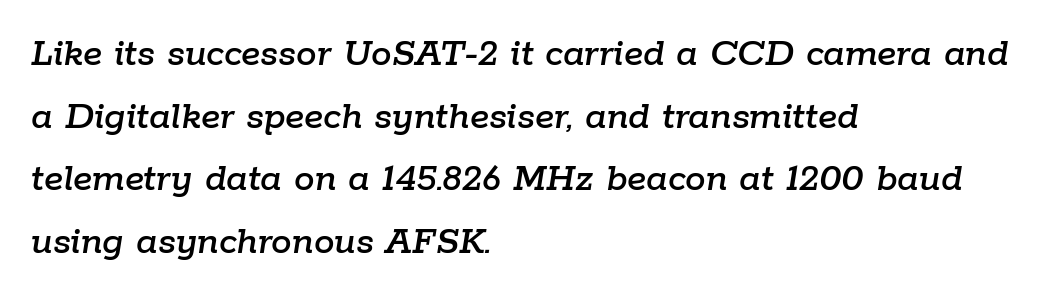
Q: Is the text italic (slanted)? A: Yes, it leans right by about 9 degrees.
Q: Is the text underlined? A: No.
Q: How is the paragraph aligned? A: Left-aligned.
Q: Is the spacing between letters normal or unusually wide? A: Normal.
Q: Is the spacing between lines tight, normal or loose? A: Normal.
Q: Width (condensed, normal, or wide)? A: Normal.
Q: Stroke contrast? A: Low.
Q: x-height? A: Medium.
Q: Monospaced? A: No.
